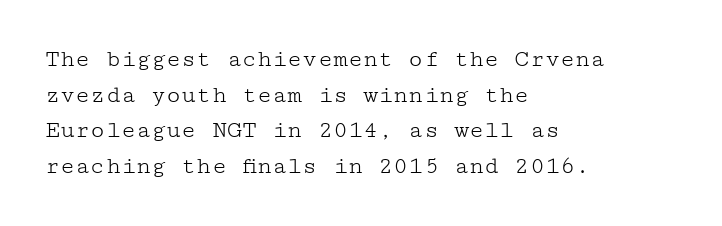
The image shows 25 px text type, upright; set left-aligned, normal line spacing (1.43x), normal letter spacing, not underlined.
